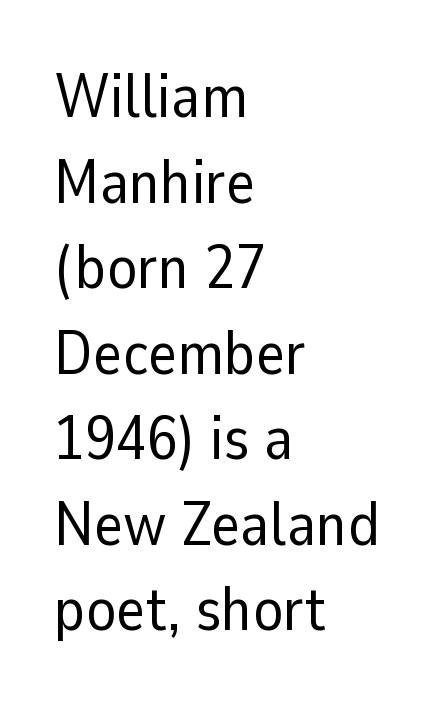
{"serif": "no", "italic": "no", "bold": "no", "weight": "regular", "width": "normal", "stroke_contrast": "low", "x_height": "medium", "monospaced": "no", "underline": "no", "align": "left", "line_spacing": "normal", "line_spacing_ratio": 1.38, "letter_spacing": "normal", "letter_spacing_em": 0.0, "glyph_px": 62}
